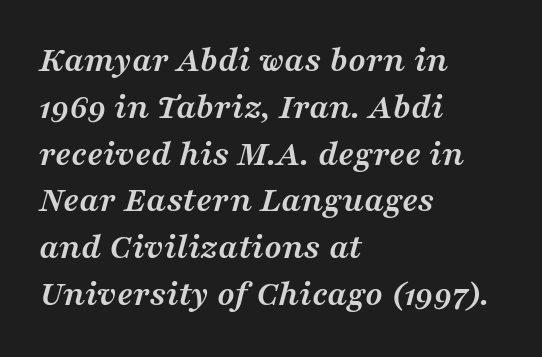
The image shows 36 px semibold, wide serif type, italic (leaning right); set left-aligned, normal line spacing (1.3x), normal letter spacing, not underlined; medium stroke contrast and a medium x-height.
